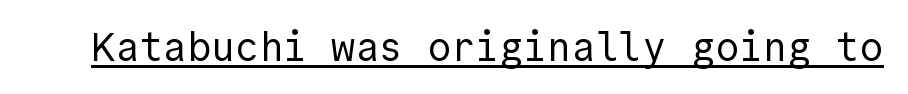
There is no visible air inserted between adjacent glyphs. Italic: no, the glyphs are upright roman. Is there an underline? Yes — a line sits under the letters. Weight: regular or lighter. Observe the absence of serifs on each vertical stroke in this sample.
